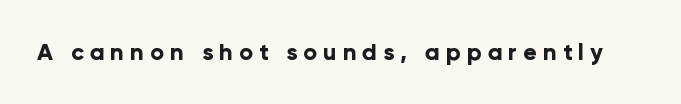
The image shows 23 px bold type, upright; set unusually wide letter spacing (+0.26 em), not underlined.
